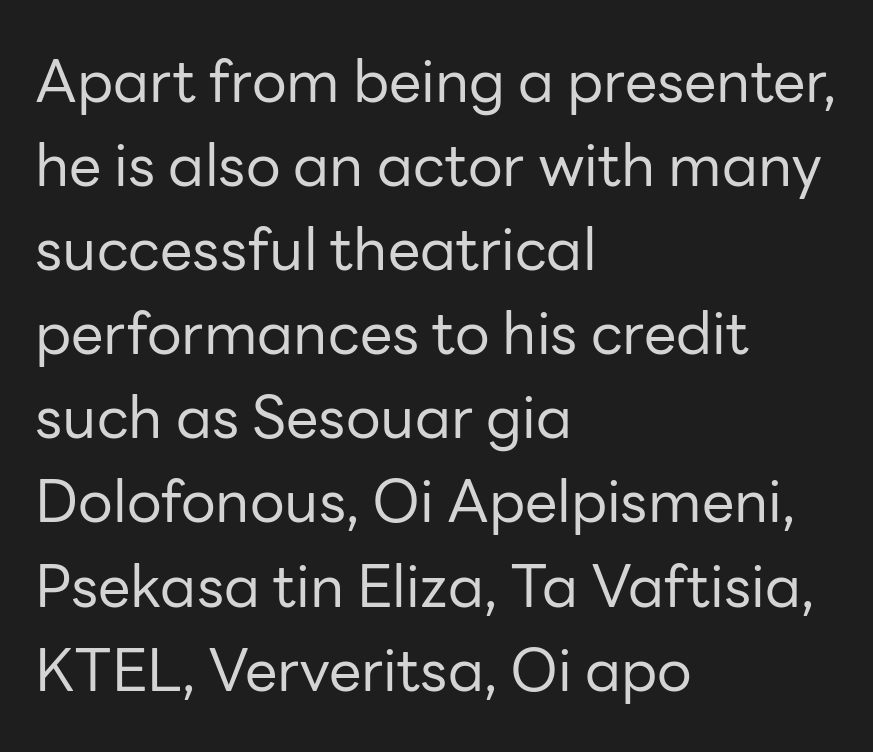
The cut favours lightness, reaching ordinary text weight at its darkest. Layout note: lines flush left. The type sits square on the baseline with zero lean. Varying glyph widths throughout — classic text-font behaviour. Bare-footed words on every line.
